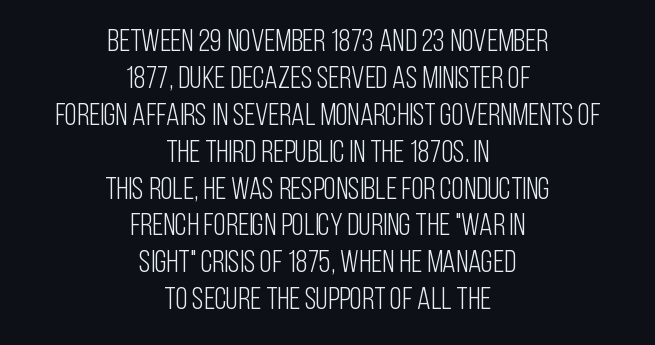
The image shows 31 px light, condensed sans-serif type, upright; set centered, line spacing 1.19x, normal letter spacing, not underlined; low stroke contrast and a large x-height.
